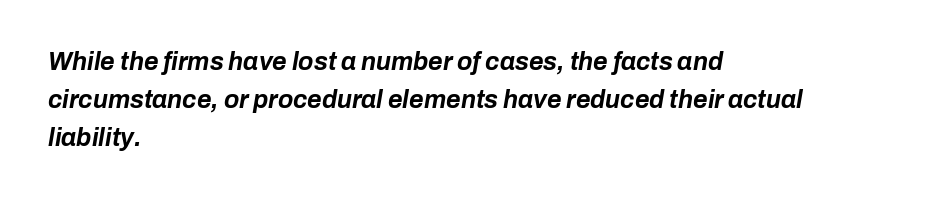
The image shows 25 px bold type, italic (leaning right); set left-aligned, normal line spacing (1.52x), normal letter spacing, not underlined.
